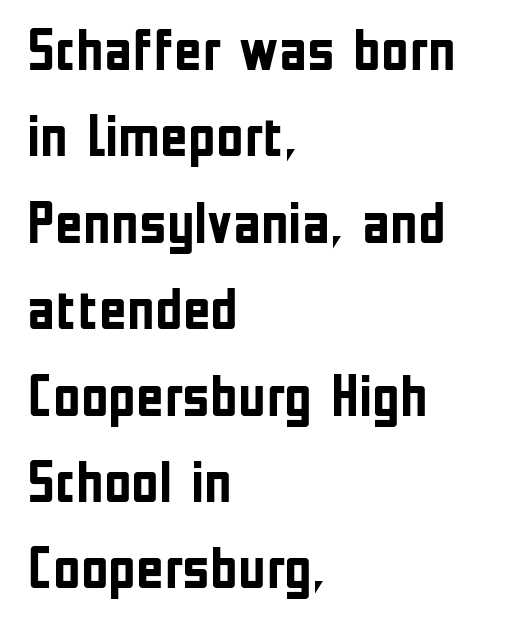
Q: Is the text bold? A: Yes.
Q: Is the text italic (slanted)? A: No, it is upright.
Q: Is the typeface a serif or a sans-serif typeface? A: Sans-serif.
Q: Is the text underlined? A: No.
Q: How is the paragraph aligned? A: Left-aligned.
Q: Is the spacing between letters normal or unusually wide? A: Normal.
Q: Is the spacing between lines tight, normal or loose? A: Normal.
Q: Width (condensed, normal, or wide)? A: Condensed.
Q: Stroke contrast? A: Low.
Q: x-height? A: Medium.
Q: Monospaced? A: No.
